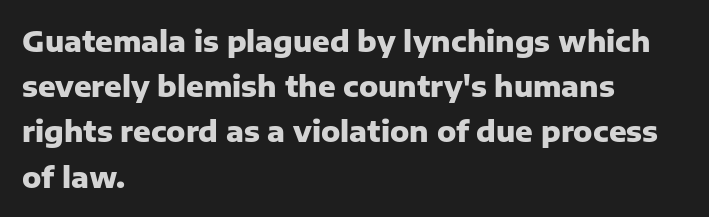
Q: Is the text bold? A: Yes.
Q: Is the text italic (slanted)? A: No, it is upright.
Q: Is the typeface a serif or a sans-serif typeface? A: Sans-serif.
Q: Is the text underlined? A: No.
Q: How is the paragraph aligned? A: Left-aligned.
Q: Is the spacing between letters normal or unusually wide? A: Normal.
Q: Is the spacing between lines tight, normal or loose? A: Normal.
Q: Width (condensed, normal, or wide)? A: Normal.
Q: Stroke contrast? A: Low.
Q: x-height? A: Medium.
Q: Monospaced? A: No.
